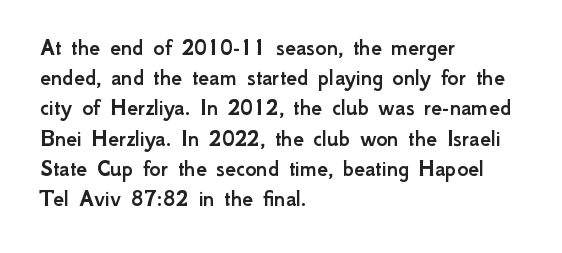
{"italic": "no", "underline": "no", "align": "left", "line_spacing": "normal", "line_spacing_ratio": 1.26, "letter_spacing": "normal", "letter_spacing_em": 0.0, "glyph_px": 24}
